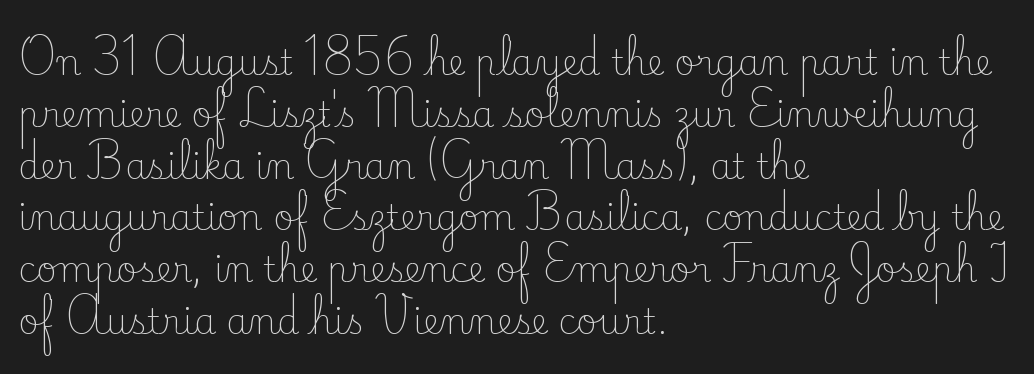
These lines stack with their left ends in a neat column. Tall strokes in this sample are plumb rather than angled. The space directly below the letters is spotless. The type family on display is of the serif kind. Compared with a typical body face, this is equally light or lighter still.
